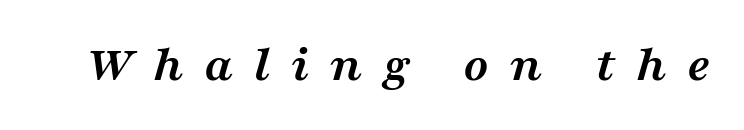
Q: Is the text bold? A: Yes.
Q: Is the text italic (slanted)? A: Yes, it leans right by about 16 degrees.
Q: Is the typeface a serif or a sans-serif typeface? A: Serif.
Q: Is the text underlined? A: No.
Q: Is the spacing between letters normal or unusually wide? A: Unusually wide.
Q: Width (condensed, normal, or wide)? A: Wide.
Q: Stroke contrast? A: Medium.
Q: x-height? A: Medium.
Q: Monospaced? A: No.
